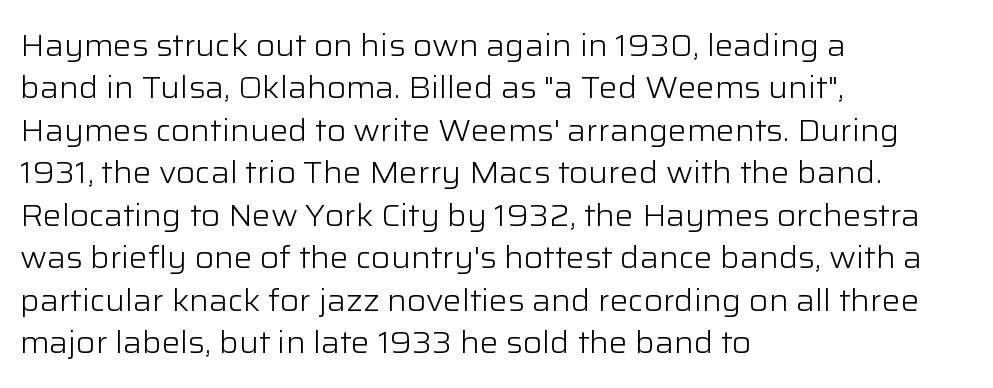
Q: Is the text bold? A: No.
Q: Is the text italic (slanted)? A: No, it is upright.
Q: Is the typeface a serif or a sans-serif typeface? A: Sans-serif.
Q: Is the text underlined? A: No.
Q: How is the paragraph aligned? A: Left-aligned.
Q: Is the spacing between letters normal or unusually wide? A: Normal.
Q: Is the spacing between lines tight, normal or loose? A: Normal.
Q: Width (condensed, normal, or wide)? A: Normal.
Q: Stroke contrast? A: Low.
Q: x-height? A: Medium.
Q: Monospaced? A: No.
